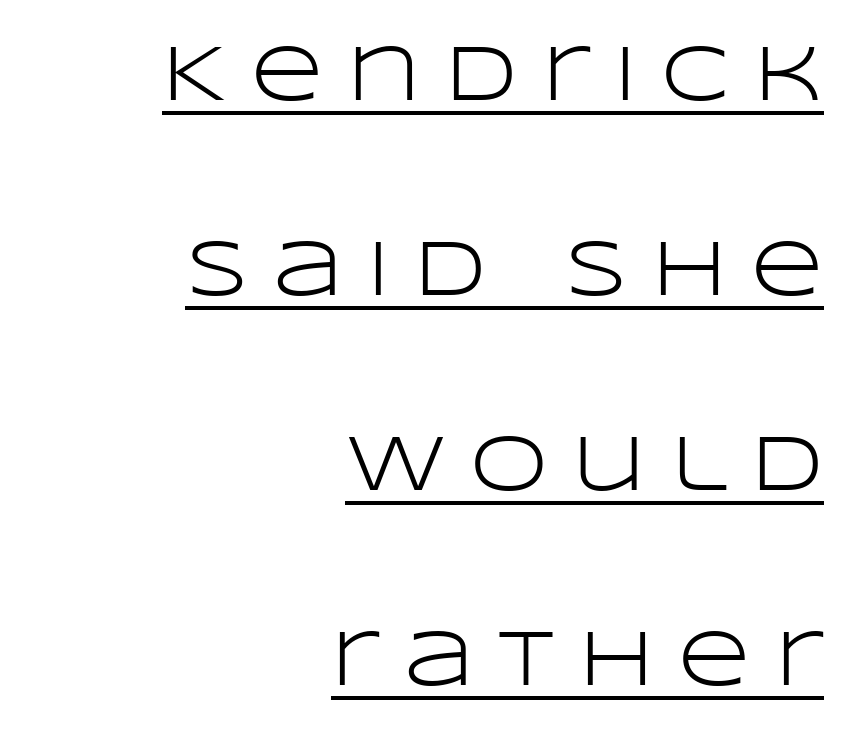
The letters stand upright; this is a roman face. Check the space under the baseline: a stroke is drawn there. The type family on display is of the sans-serif kind. The letterforms stand isolated, each surrounded by extra space.
